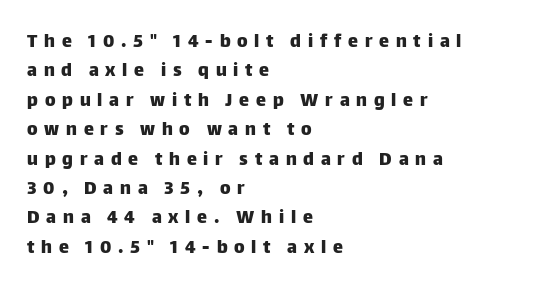
The image shows 20 px text type, upright; set left-aligned, normal line spacing (1.47x), unusually wide letter spacing (+0.34 em), not underlined.
